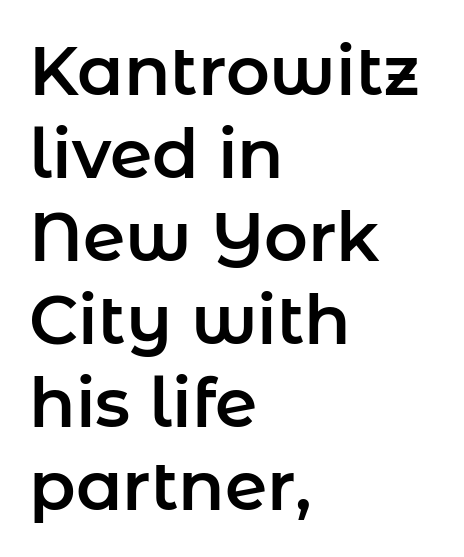
{"serif": "no", "italic": "no", "width": "normal", "stroke_contrast": "low", "x_height": "medium", "monospaced": "no", "underline": "no", "align": "left", "line_spacing_ratio": 1.22, "letter_spacing": "normal", "letter_spacing_em": 0.0, "glyph_px": 68}
